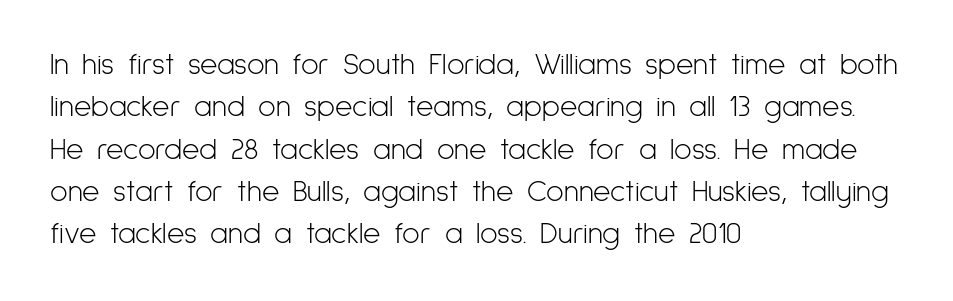
Decoration check: the copy has no underline. It's the straight-up-and-down kind of type. The font sits on the lighter half of the weight spectrum, regular included. A normal amount of white space separates one row of letters from the next. The text block is weighted toward the left margin, trailing off unevenly rightward.
